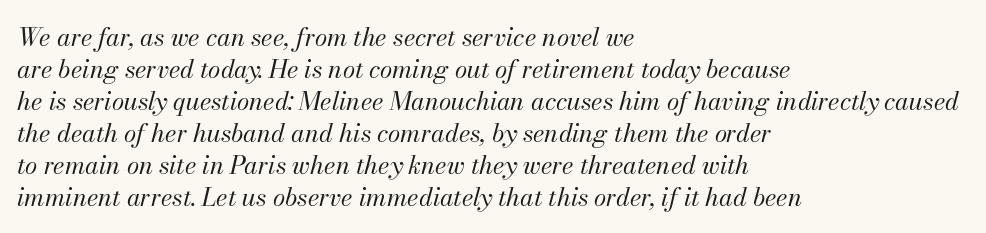
Q: Is the text bold? A: No.
Q: Is the text italic (slanted)? A: Yes, it leans right by about 13 degrees.
Q: Is the text underlined? A: No.
Q: How is the paragraph aligned? A: Left-aligned.
Q: Is the spacing between letters normal or unusually wide? A: Normal.
Q: Is the spacing between lines tight, normal or loose? A: Normal.
